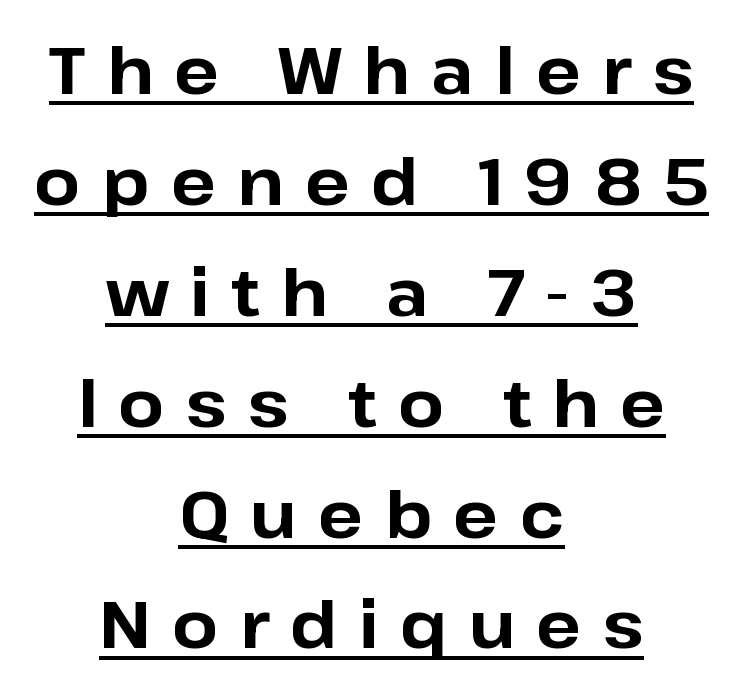
Notice how thick the strokes are: this is what a full bold looks like. Characters follow at a spacing far wider than the type designer built in. The lines are quadded center. Each new line begins a customary step beneath the previous one.
